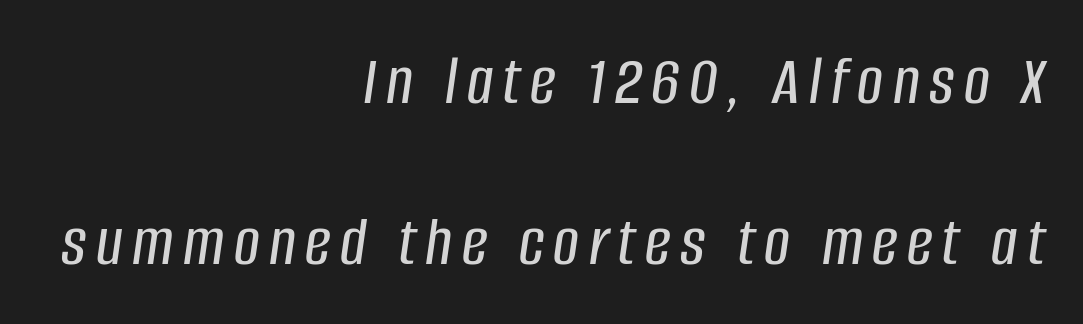
Emphasis-style slanted type is in use. Do the characters align in a grid? No, the font is proportional. The words here are not underlined. The lines in this sample share a right terminus and differ only in where they begin.
